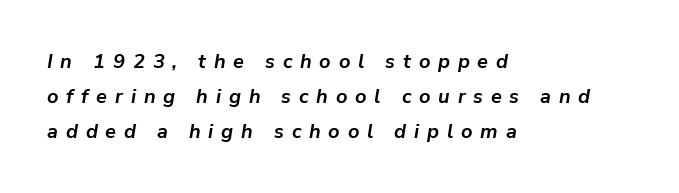
How are the letters spaced? Widely, with obvious added tracking. Every row of glyphs begins at an identical x-position on the left. Posture: slanted. A dark, heavy texture on the line: the type is bold. A bare baseline throughout the passage.
